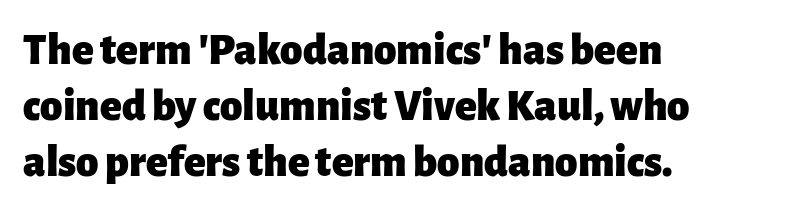
Q: Is the text bold? A: Yes.
Q: Is the text italic (slanted)? A: No, it is upright.
Q: Is the typeface a serif or a sans-serif typeface? A: Sans-serif.
Q: Is the text underlined? A: No.
Q: How is the paragraph aligned? A: Left-aligned.
Q: Is the spacing between letters normal or unusually wide? A: Normal.
Q: Width (condensed, normal, or wide)? A: Normal.
Q: Stroke contrast? A: Low.
Q: x-height? A: Medium.
Q: Monospaced? A: No.
